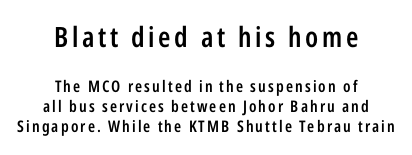
{"serif": "no", "italic": "no", "bold": "semi", "weight": "semibold", "width": "condensed", "stroke_contrast": "low", "x_height": "medium", "monospaced": "no", "underline": "no", "align": "center", "line_spacing": "normal", "line_spacing_ratio": 1.25, "larger_block": "first", "size_ratio": 1.75, "glyph_px": 28}
